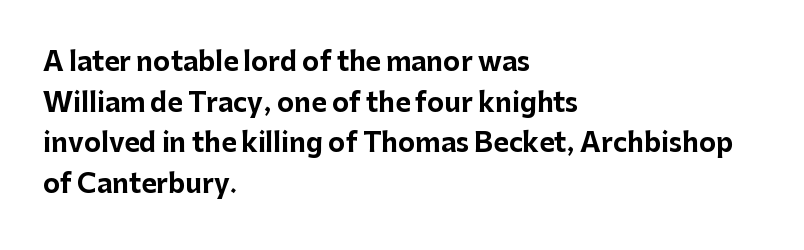
Students, note that the glyphs here touch the page at normal intervals. Lines of text with bare space underneath. Short and long lines alike share a common starting point at left. The font's upright variant was chosen for this text.
